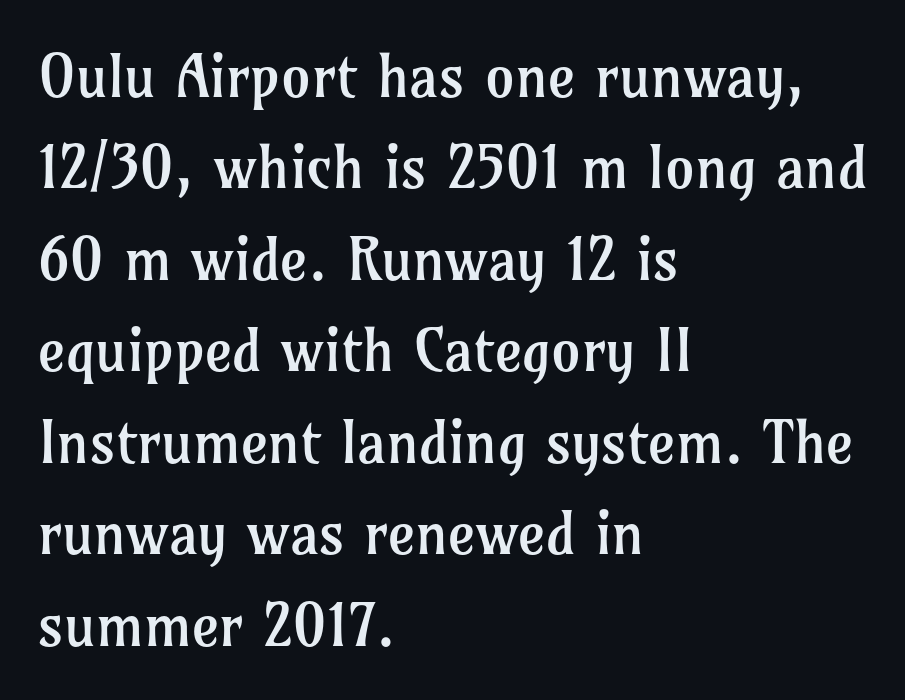
{"serif": "yes", "italic": "no", "bold": "no", "weight": "regular", "width": "normal", "stroke_contrast": "low", "x_height": "medium", "monospaced": "no", "underline": "no", "align": "left", "line_spacing": "normal", "line_spacing_ratio": 1.55, "letter_spacing": "normal", "letter_spacing_em": 0.0, "glyph_px": 59}
